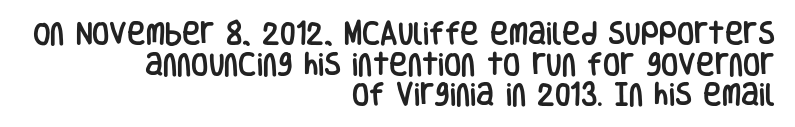
The image shows 25 px text type, upright; set right-aligned, line spacing 1.23x, normal letter spacing, not underlined.
